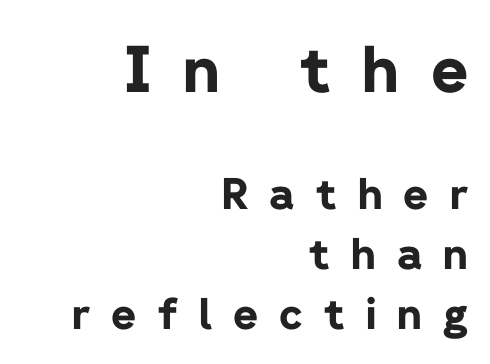
Chunky letters — that's bold for sure. You can tell from the bare stems that sans-serif type was used. The line-height multiplier appears to be the usual default. In terms of posture, this sample is upright. Only glyphs here, with clear space below each row. Whoever set this made the first block the dominant, larger element.
